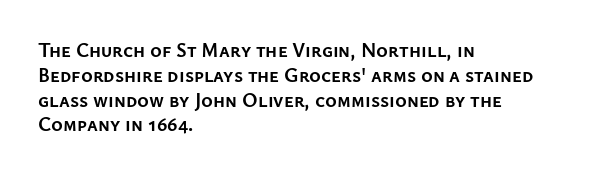
Q: Is the text bold? A: Yes.
Q: Is the text italic (slanted)? A: No, it is upright.
Q: Is the text underlined? A: No.
Q: How is the paragraph aligned? A: Left-aligned.
Q: Is the spacing between letters normal or unusually wide? A: Normal.
